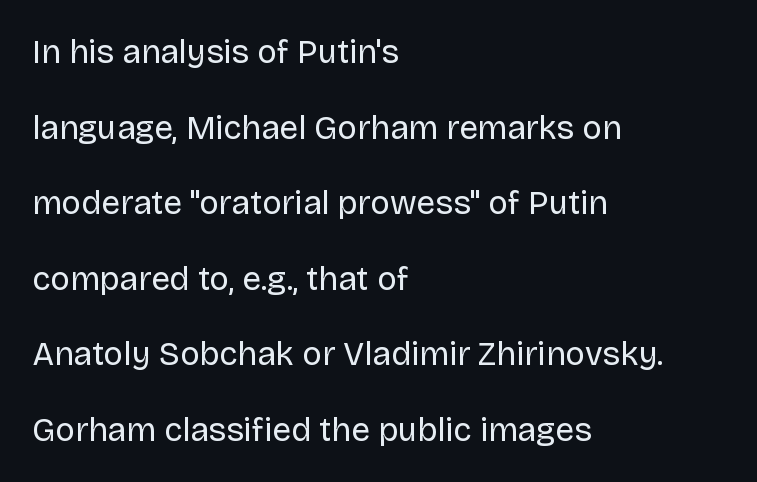
Q: Is the text bold? A: No.
Q: Is the text italic (slanted)? A: No, it is upright.
Q: Is the typeface a serif or a sans-serif typeface? A: Sans-serif.
Q: Is the text underlined? A: No.
Q: How is the paragraph aligned? A: Left-aligned.
Q: Is the spacing between letters normal or unusually wide? A: Normal.
Q: Is the spacing between lines tight, normal or loose? A: Loose.
Q: Width (condensed, normal, or wide)? A: Normal.
Q: Stroke contrast? A: Low.
Q: x-height? A: Large.
Q: Monospaced? A: No.
